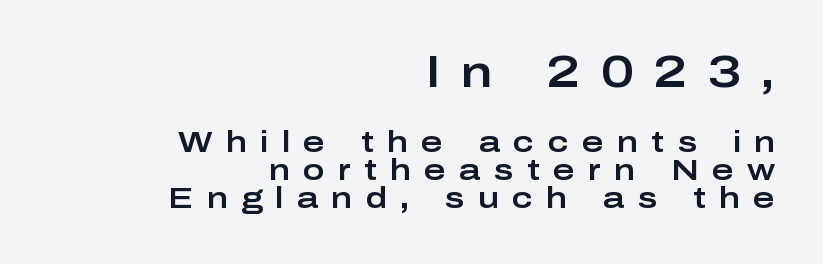
Q: Is the text italic (slanted)? A: No, it is upright.
Q: Is the typeface a serif or a sans-serif typeface? A: Sans-serif.
Q: Is the text underlined? A: No.
Q: How is the paragraph aligned? A: Right-aligned.
Q: Is the spacing between letters normal or unusually wide? A: Unusually wide.
Q: Is the spacing between lines tight, normal or loose? A: Tight.
Q: Which block of text is set in a larger size, the first (top) or the second (bottom)? A: The first (top) one.
Q: Width (condensed, normal, or wide)? A: Wide.
Q: Stroke contrast? A: Low.
Q: x-height? A: Medium.
Q: Monospaced? A: No.
